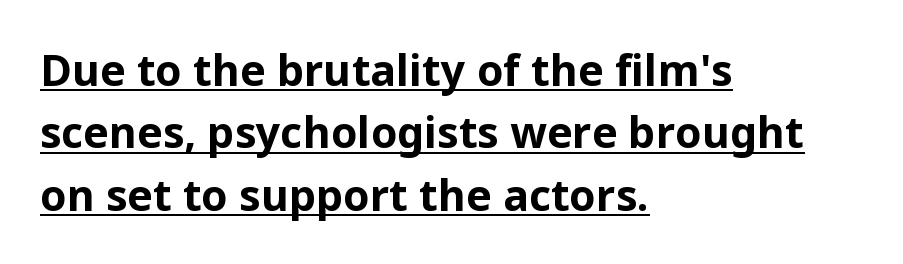
Q: Is the text bold? A: Yes.
Q: Is the text italic (slanted)? A: No, it is upright.
Q: Is the typeface a serif or a sans-serif typeface? A: Sans-serif.
Q: Is the text underlined? A: Yes.
Q: How is the paragraph aligned? A: Left-aligned.
Q: Is the spacing between letters normal or unusually wide? A: Normal.
Q: Is the spacing between lines tight, normal or loose? A: Normal.
Q: Width (condensed, normal, or wide)? A: Normal.
Q: Stroke contrast? A: Low.
Q: x-height? A: Medium.
Q: Monospaced? A: No.
